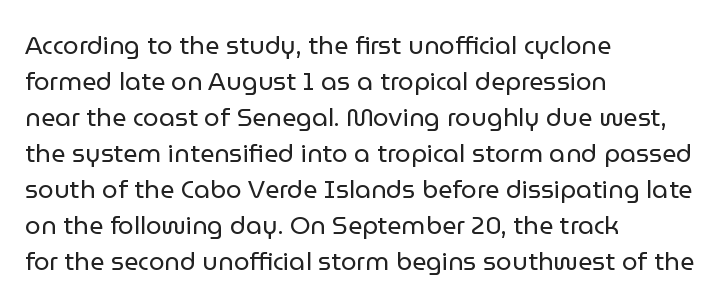
Q: Is the text bold? A: No.
Q: Is the text italic (slanted)? A: No, it is upright.
Q: Is the text underlined? A: No.
Q: How is the paragraph aligned? A: Left-aligned.
Q: Is the spacing between letters normal or unusually wide? A: Normal.
Q: Is the spacing between lines tight, normal or loose? A: Normal.
